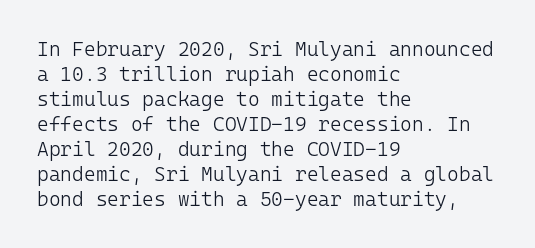
Underline: absent. These glyphs show unthickened strokes, regular width or finer. The leading is moderate, giving the passage an even texture. Upright lettering throughout.
